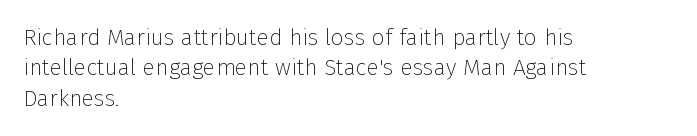
The space directly below the letters is spotless. Caption: standard tracking, unaltered. Vertically, the passage feels balanced, rows spaced as you'd expect. Does the lettering tilt? It doesn't — this is upright.
